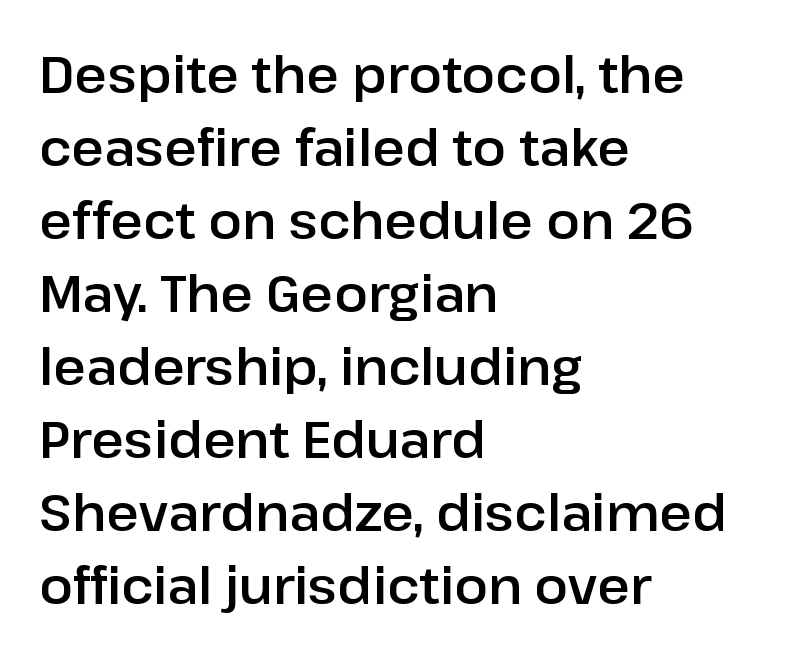
The image shows 50 px sans-serif type, upright; set left-aligned, normal line spacing (1.46x), normal letter spacing, not underlined; low stroke contrast and a medium x-height.
